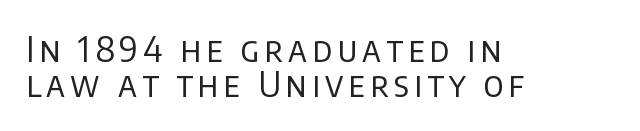
Q: Is the text bold? A: No.
Q: Is the text italic (slanted)? A: No, it is upright.
Q: Is the typeface a serif or a sans-serif typeface? A: Sans-serif.
Q: Is the text underlined? A: No.
Q: How is the paragraph aligned? A: Left-aligned.
Q: Is the spacing between lines tight, normal or loose? A: Tight.
Q: Width (condensed, normal, or wide)? A: Normal.
Q: Stroke contrast? A: Low.
Q: x-height? A: Large.
Q: Monospaced? A: No.
